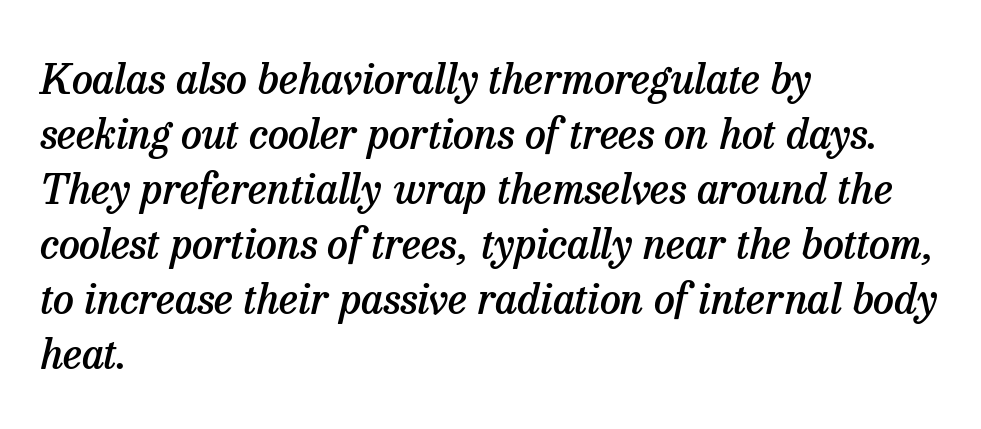
The image shows 42 px semibold serif type, italic (leaning right); set left-aligned, normal line spacing (1.31x), normal letter spacing, not underlined; low stroke contrast and a medium x-height.
